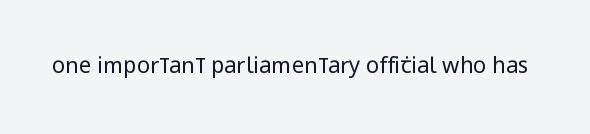
The image shows 22 px text type, upright; set normal letter spacing, not underlined.
